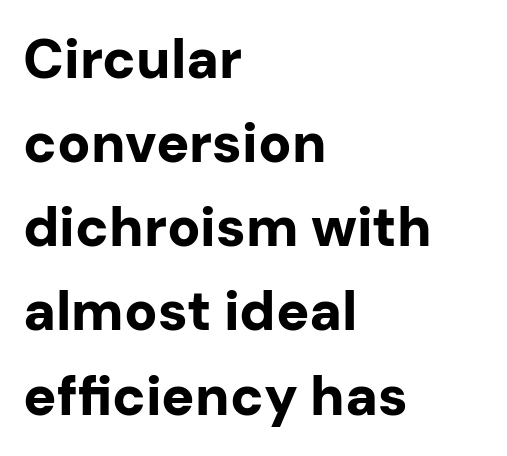
The image shows 55 px bold sans-serif type, upright; set left-aligned, normal line spacing (1.53x), normal letter spacing, not underlined; low stroke contrast and a medium x-height.
